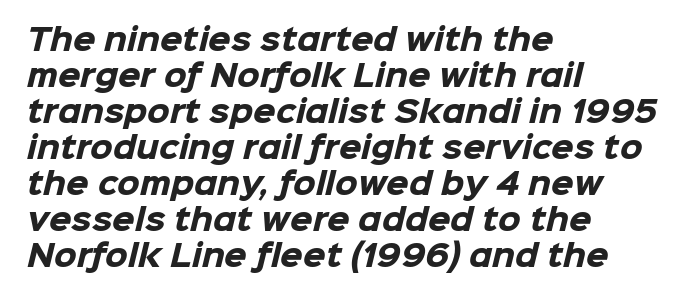
Q: Is the text bold? A: Yes.
Q: Is the typeface a serif or a sans-serif typeface? A: Sans-serif.
Q: Is the text underlined? A: No.
Q: How is the paragraph aligned? A: Left-aligned.
Q: Is the spacing between letters normal or unusually wide? A: Normal.
Q: Width (condensed, normal, or wide)? A: Normal.
Q: Stroke contrast? A: Low.
Q: x-height? A: Medium.
Q: Monospaced? A: No.
